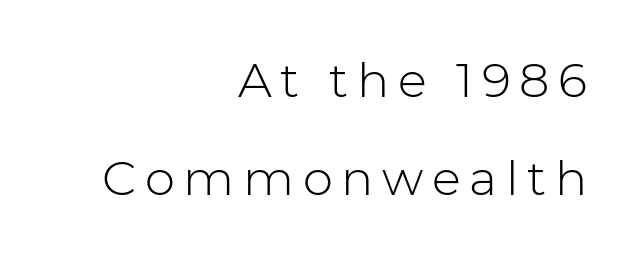
{"serif": "no", "italic": "no", "bold": "no", "weight": "light", "width": "normal", "stroke_contrast": "low", "x_height": "medium", "monospaced": "no", "underline": "no", "align": "right", "line_spacing": "loose", "line_spacing_ratio": 2.04, "glyph_px": 48}
